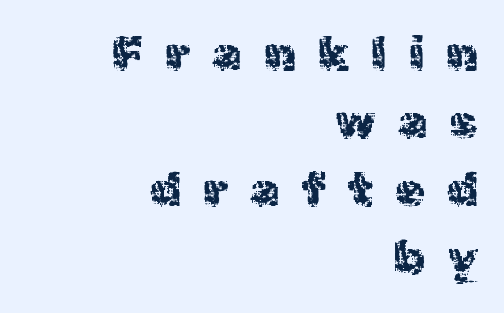
Here the designer chose a conventional face with non-uniform glyph widths. Ordinary non-slanted type is in use. Quick note: underline off. The letters are spread apart with noticeably loose tracking.
